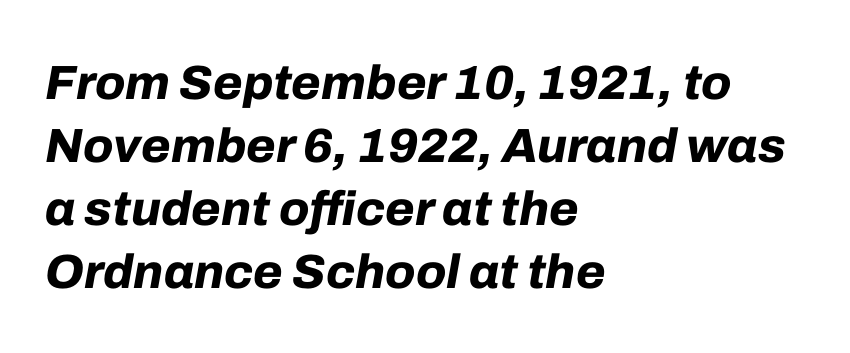
Q: Is the text bold? A: Yes.
Q: Is the text italic (slanted)? A: Yes, it leans right by about 10 degrees.
Q: Is the text underlined? A: No.
Q: How is the paragraph aligned? A: Left-aligned.
Q: Is the spacing between letters normal or unusually wide? A: Normal.
Q: Is the spacing between lines tight, normal or loose? A: Normal.
Q: Width (condensed, normal, or wide)? A: Normal.
Q: Stroke contrast? A: Low.
Q: x-height? A: Medium.
Q: Monospaced? A: No.
